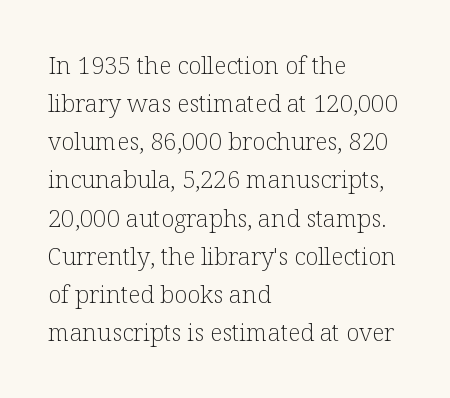
Q: Is the text bold? A: No.
Q: Is the text italic (slanted)? A: No, it is upright.
Q: Is the text underlined? A: No.
Q: How is the paragraph aligned? A: Left-aligned.
Q: Is the spacing between letters normal or unusually wide? A: Normal.
Q: Is the spacing between lines tight, normal or loose? A: Normal.
